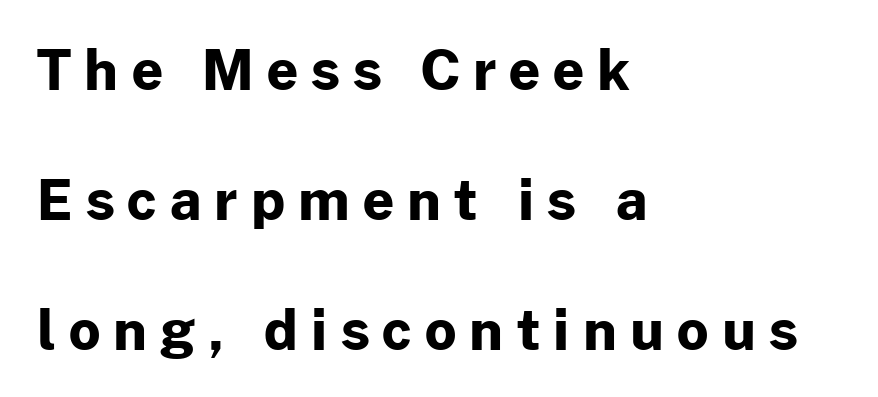
The image shows 55 px bold sans-serif type, upright; set left-aligned, loose line spacing (2.36x), unusually wide letter spacing (+0.24 em), not underlined; low stroke contrast and a medium x-height.
